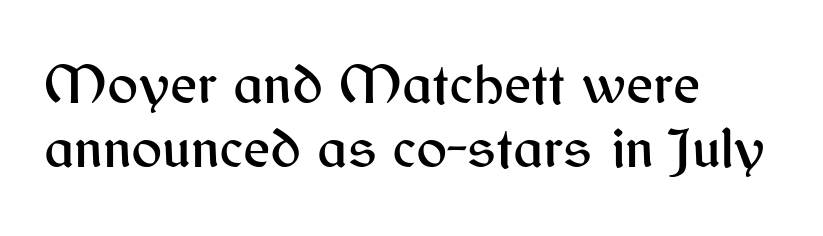
Q: Is the text italic (slanted)? A: No, it is upright.
Q: Is the typeface a serif or a sans-serif typeface? A: Sans-serif.
Q: Is the text underlined? A: No.
Q: How is the paragraph aligned? A: Left-aligned.
Q: Is the spacing between letters normal or unusually wide? A: Normal.
Q: Is the spacing between lines tight, normal or loose? A: Tight.
Q: Width (condensed, normal, or wide)? A: Normal.
Q: Stroke contrast? A: Medium.
Q: x-height? A: Medium.
Q: Monospaced? A: No.
